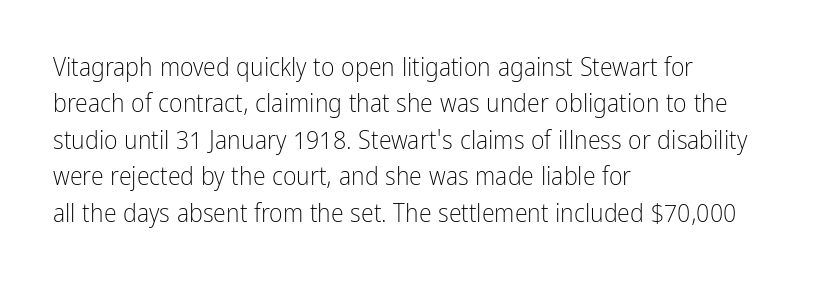
The image shows 26 px text type, upright; set left-aligned, normal line spacing (1.4x), normal letter spacing, not underlined.
